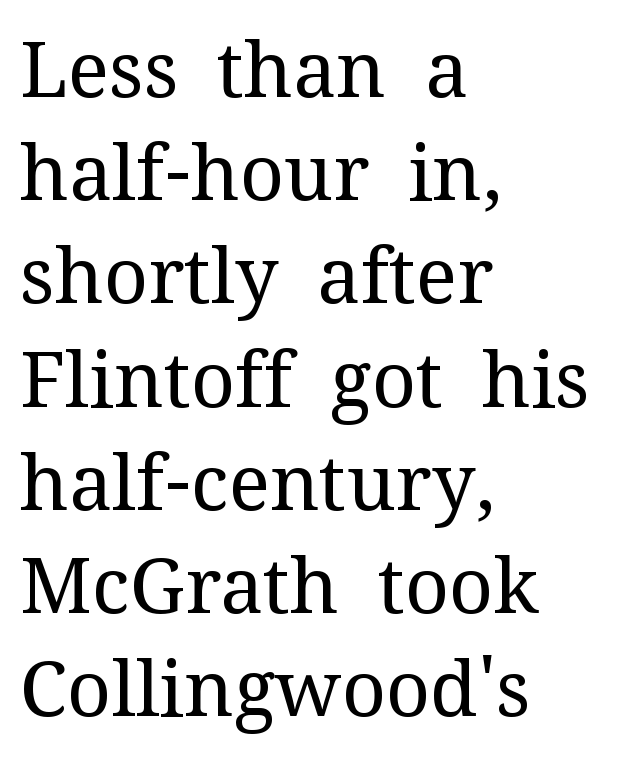
{"serif": "yes", "italic": "no", "bold": "no", "weight": "regular", "width": "normal", "stroke_contrast": "medium", "x_height": "medium", "monospaced": "no", "underline": "no", "align": "left", "line_spacing": "normal", "line_spacing_ratio": 1.34, "letter_spacing": "normal", "letter_spacing_em": 0.0, "glyph_px": 77}
